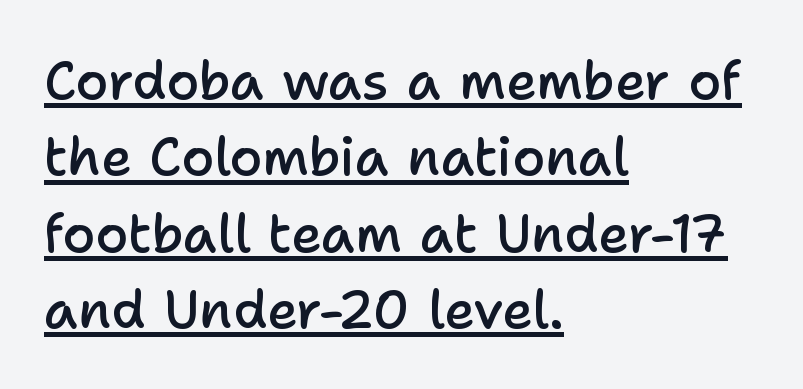
Q: Is the text bold? A: Semi-bold.
Q: Is the text italic (slanted)? A: No, it is upright.
Q: Is the typeface a serif or a sans-serif typeface? A: Sans-serif.
Q: Is the text underlined? A: Yes.
Q: How is the paragraph aligned? A: Left-aligned.
Q: Is the spacing between letters normal or unusually wide? A: Normal.
Q: Is the spacing between lines tight, normal or loose? A: Normal.
Q: Width (condensed, normal, or wide)? A: Normal.
Q: Stroke contrast? A: Low.
Q: x-height? A: Medium.
Q: Monospaced? A: No.
